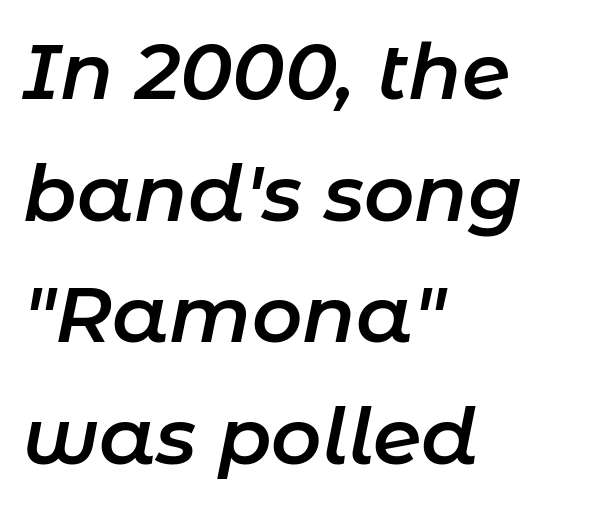
{"italic": "yes", "lean": "right", "slant_degrees": 11, "bold": "semi", "weight": "semibold", "width": "normal", "stroke_contrast": "low", "x_height": "medium", "monospaced": "no", "underline": "no", "align": "left", "line_spacing": "normal", "line_spacing_ratio": 1.56, "letter_spacing": "normal", "letter_spacing_em": 0.0, "glyph_px": 78}
